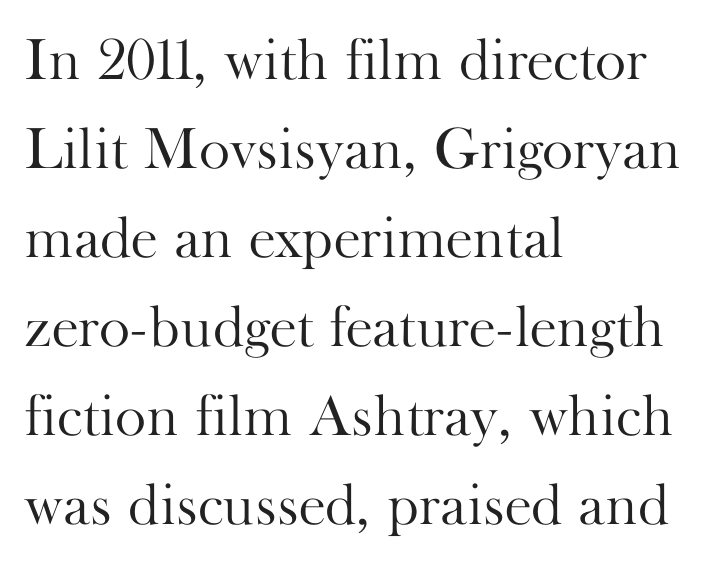
The image shows 59 px light serif type, upright; set left-aligned, normal line spacing (1.51x), normal letter spacing, not underlined; high stroke contrast and a small x-height.
